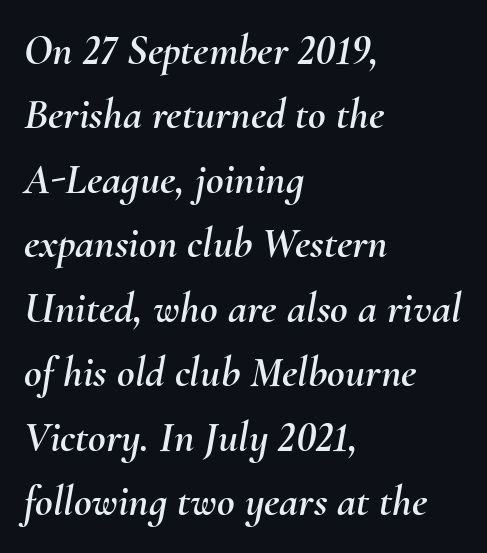
The image shows 43 px text type, italic (leaning right); set left-aligned, normal line spacing (1.5x), normal letter spacing, not underlined; medium stroke contrast and a small x-height.
